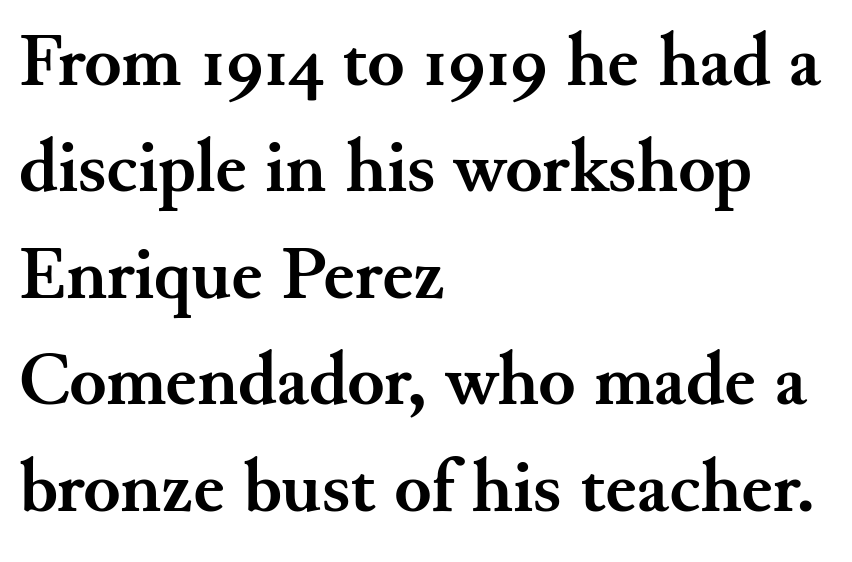
The image shows 76 px semibold serif type, upright; set left-aligned, normal line spacing (1.4x), normal letter spacing, not underlined; medium stroke contrast and a small x-height.
